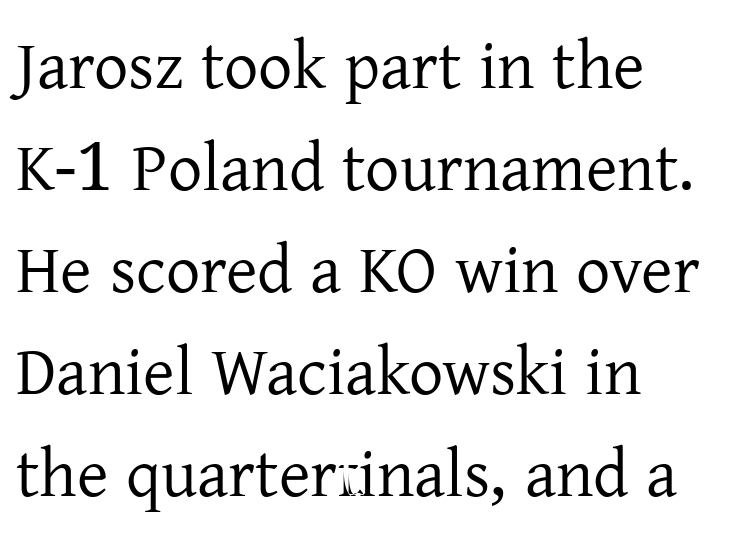
Nothing unusual about the tracking: characters are spaced as the font intends. What kind of face is this? One with serifs. The rendering anchors every line to the left-hand side. One glance says typical: line gaps are just what's usual. Does the lettering tilt? It doesn't — this is upright. Note the varied advance widths — an 'i' is clearly narrower than an 'm'.
